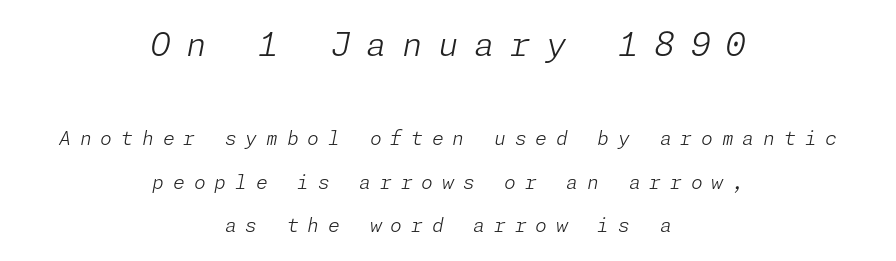
Glance below the letters and you will spot only blank space. Letters have the restrained weight of plain body copy at most. One-word summary of the alignment: center. What's the leading like? Stretched, with rows far apart. Whoever set this made the first block the dominant, larger element. Inter-character spacing is expanded well beyond the font's built-in metrics.
